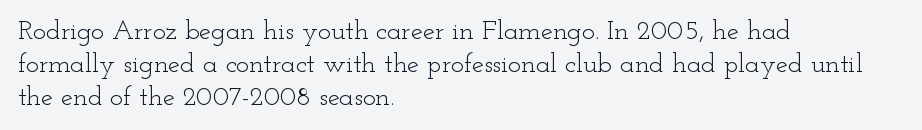
The image shows 27 px text type, upright; set left-aligned, line spacing 1.22x, normal letter spacing, not underlined.
